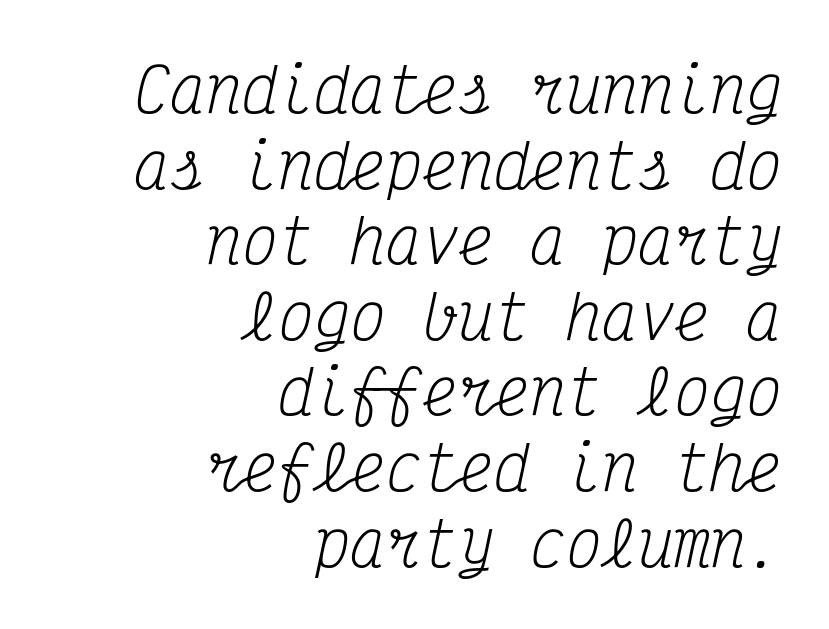
The lines in this sample share a right terminus and differ only in where they begin. The rendering keeps characters at their native spacing. The glyphs in this specimen are seriffed. The strip under each line holds only bare page.
